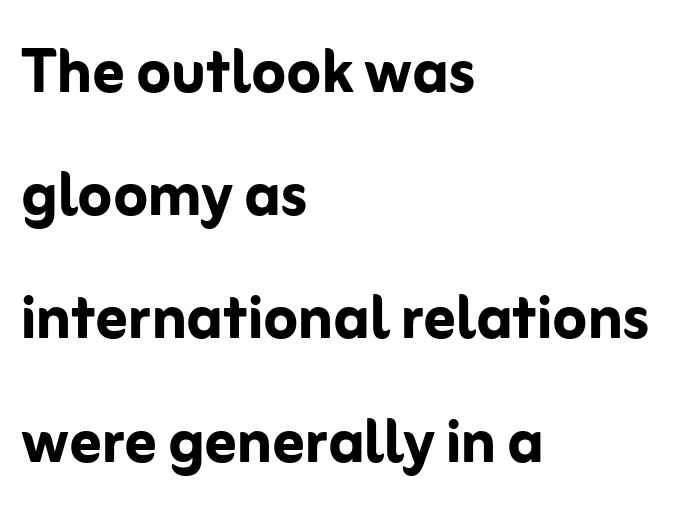
{"serif": "no", "italic": "no", "bold": "yes", "weight": "semibold", "width": "normal", "stroke_contrast": "low", "x_height": "medium", "monospaced": "no", "underline": "no", "align": "left", "line_spacing": "normal", "line_spacing_ratio": 1.58, "letter_spacing": "normal", "letter_spacing_em": 0.0, "glyph_px": 78}
